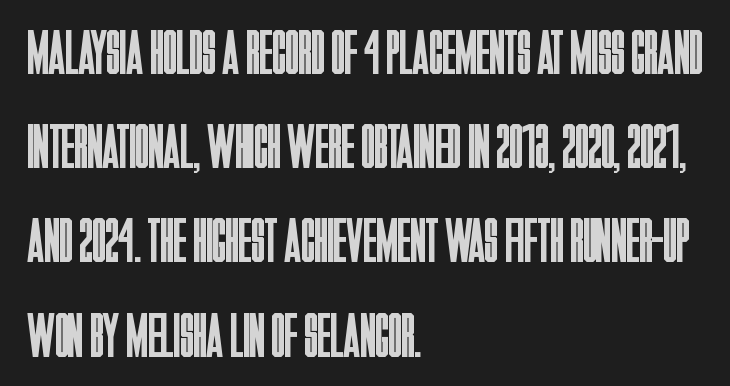
{"serif": "no", "italic": "no", "bold": "no", "weight": "regular", "width": "condensed", "stroke_contrast": "low", "x_height": "large", "monospaced": "no", "underline": "no", "align": "left", "line_spacing": "normal", "line_spacing_ratio": 1.52, "letter_spacing": "normal", "letter_spacing_em": 0.0, "glyph_px": 62}
